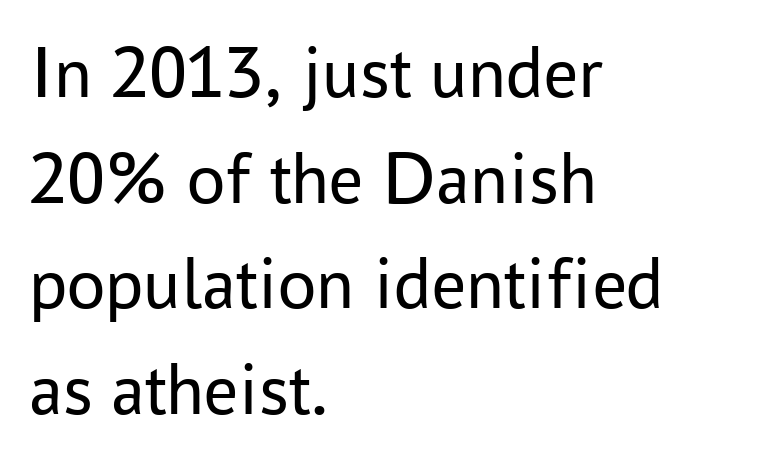
Line spacing here is normal. Notice how the passage keeps a crisp vertical edge on the left only. Stroke mass is kept to a normal reading level or below. A clean baseline with only descenders dipping below it. You could not count columns in this text — the font is proportionally spaced. Stroke terminals: plain, sans-serif.
